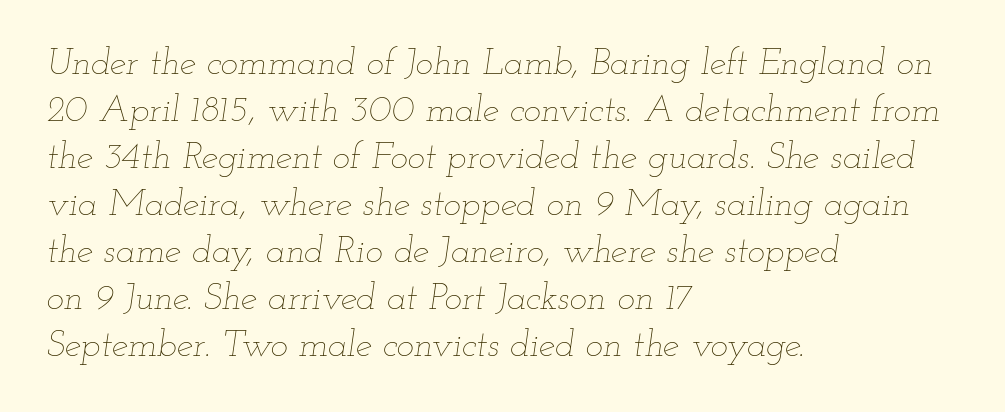
Designer's note — italics engaged. Weight: not bold — regular or lighter. Nobody drew a line under any word here. Successive baselines arrive at the customary interval. Is this a fixed-width face? No — the glyphs have proportional, varying widths.
